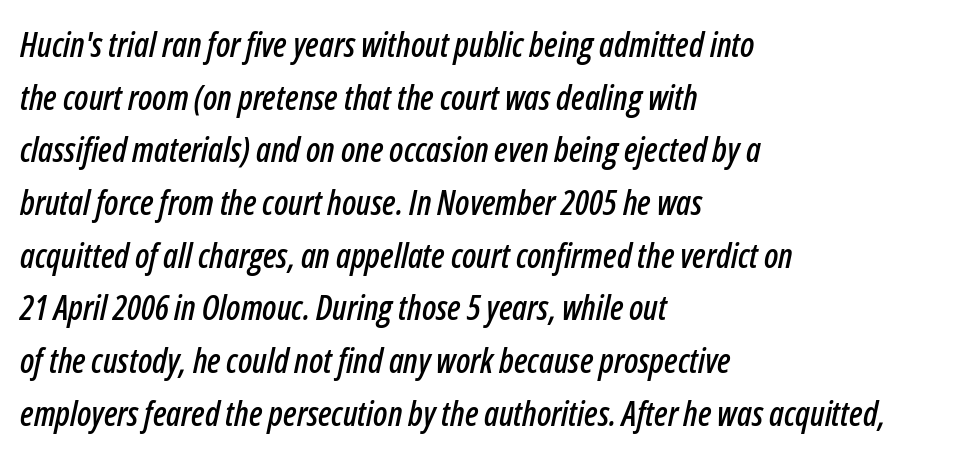
Letters rest on an invisible, unmarked baseline. The face used here is proportionally spaced, like ordinary book or web type. Notice how descenders clear the ascenders below comfortably — that's standard leading. Each word holds together tightly as a unit, with standard inter-letter gaps. This sample is left-justified, so line endings fall wherever the words run out. This is oblique type, the kind used for emphasis or titles.
